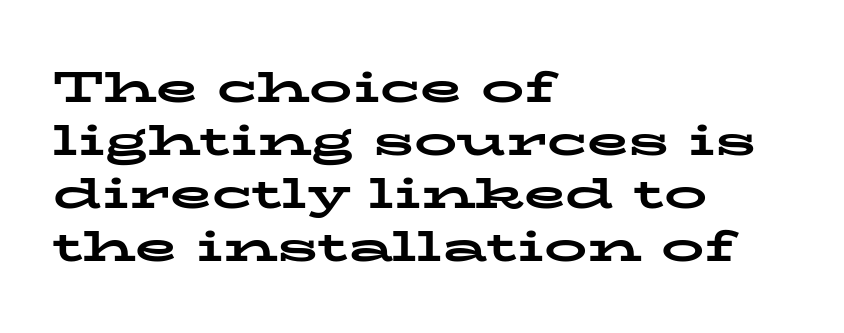
Q: Is the text bold? A: Yes.
Q: Is the text italic (slanted)? A: No, it is upright.
Q: Is the typeface a serif or a sans-serif typeface? A: Serif.
Q: Is the text underlined? A: No.
Q: How is the paragraph aligned? A: Left-aligned.
Q: Is the spacing between letters normal or unusually wide? A: Normal.
Q: Width (condensed, normal, or wide)? A: Wide.
Q: Stroke contrast? A: Low.
Q: x-height? A: Medium.
Q: Monospaced? A: No.
